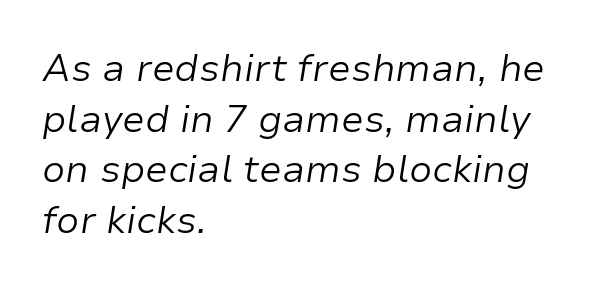
{"italic": "yes", "lean": "right", "slant_degrees": 9, "bold": "no", "weight": "light", "width": "normal", "stroke_contrast": "low", "x_height": "medium", "monospaced": "no", "underline": "no", "align": "left", "line_spacing": "normal", "line_spacing_ratio": 1.33, "letter_spacing": "normal", "letter_spacing_em": 0.0, "glyph_px": 38}
